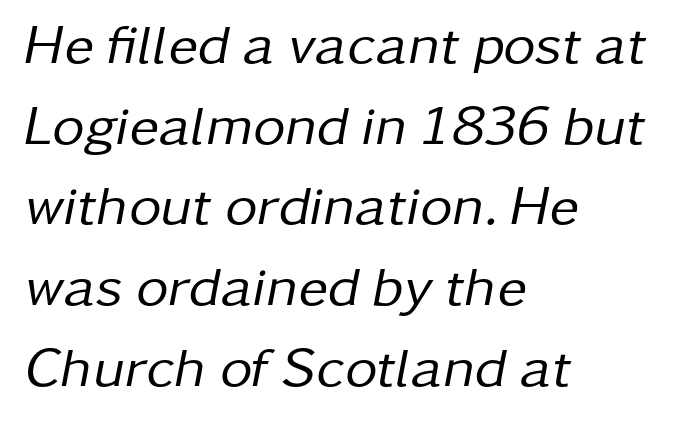
The image shows 56 px regular-weight type, italic (leaning right); set left-aligned, normal line spacing (1.44x), normal letter spacing, not underlined; low stroke contrast and a medium x-height.
